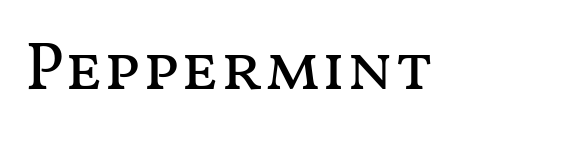
{"italic": "no", "bold": "no", "weight": "regular", "width": "wide", "stroke_contrast": "medium", "x_height": "medium", "monospaced": "no", "underline": "no", "letter_spacing": "normal", "letter_spacing_em": 0.0, "glyph_px": 67}
